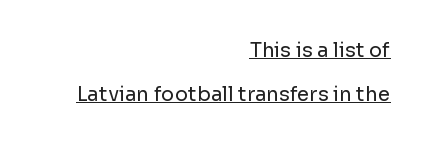
Underlining? Definitely there. Do the letters lean? They stand straight. The gaps between neighbouring characters are ordinary and unremarkable. Right-aligned paragraph, ragged on the left.
